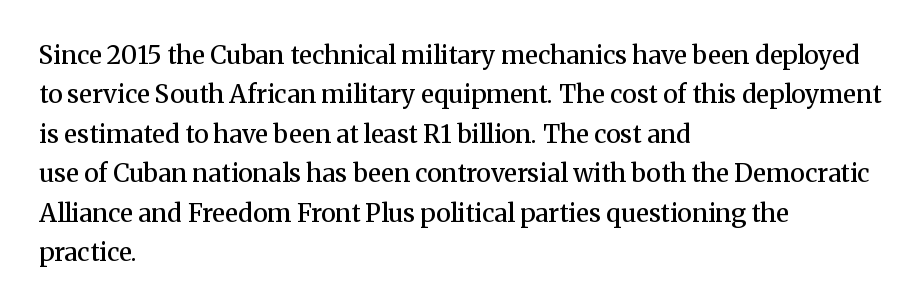
Underlining? Definitely not there. This sample uses plain, unmodified letter spacing. Is there any slant? The stems are plumb. A classic flush-left, rag-right setting is used for this passage.
